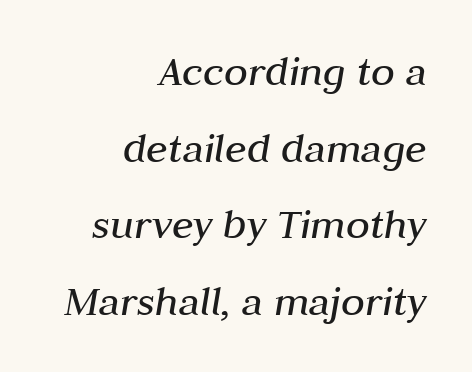
The image shows 44 px regular-weight type, italic (leaning right); set right-aligned, line spacing 1.74x, normal letter spacing, not underlined; medium stroke contrast and a medium x-height.
